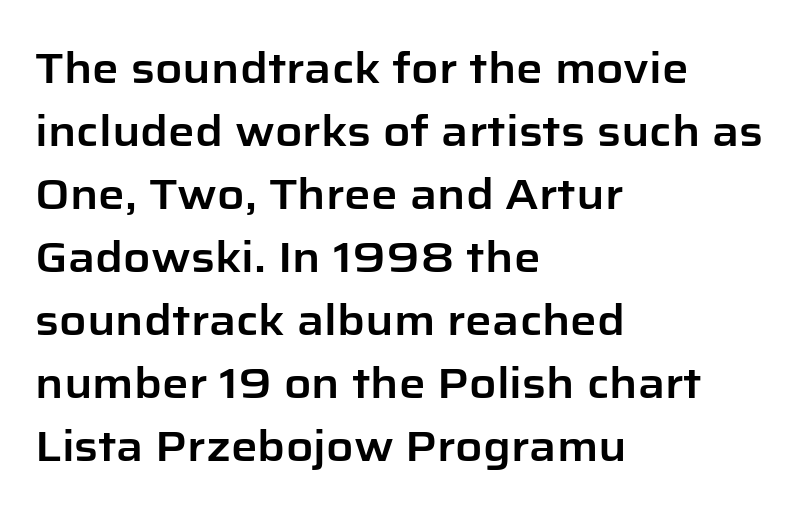
The image shows 42 px sans-serif type, upright; set left-aligned, normal line spacing (1.5x), normal letter spacing, not underlined; low stroke contrast and a medium x-height.
